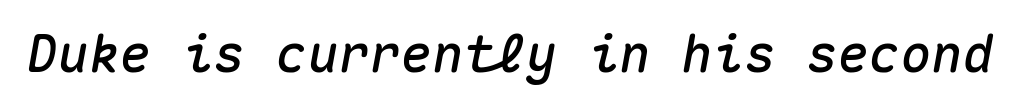
{"italic": "yes", "lean": "right", "slant_degrees": 10, "width": "normal", "stroke_contrast": "medium", "x_height": "medium", "monospaced": "yes", "underline": "no", "letter_spacing": "normal", "letter_spacing_em": 0.0, "glyph_px": 52}
